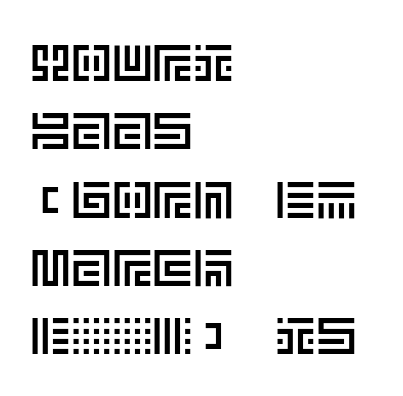
The image shows 51 px text type, upright; set left-aligned, normal line spacing (1.34x), normal letter spacing, not underlined; a large x-height.
